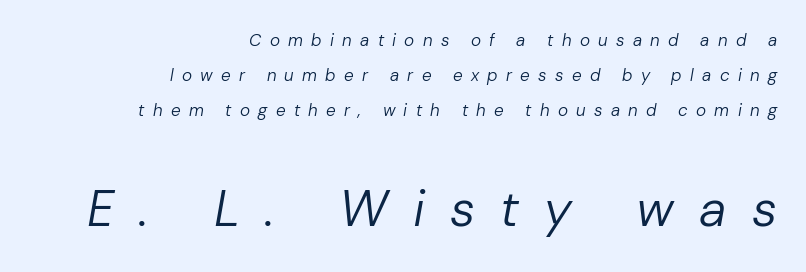
Q: Is the text bold? A: No.
Q: Is the text italic (slanted)? A: Yes, it leans right by about 10 degrees.
Q: Is the text underlined? A: No.
Q: How is the paragraph aligned? A: Right-aligned.
Q: Is the spacing between letters normal or unusually wide? A: Unusually wide.
Q: Is the spacing between lines tight, normal or loose? A: Loose.
Q: Which block of text is set in a larger size, the first (top) or the second (bottom)? A: The second (bottom) one.
Q: Width (condensed, normal, or wide)? A: Normal.
Q: Stroke contrast? A: Low.
Q: x-height? A: Medium.
Q: Monospaced? A: No.
